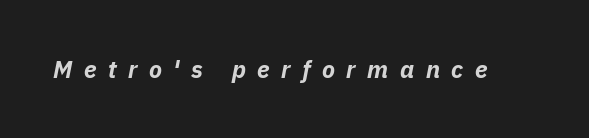
Q: Is the text bold? A: Yes.
Q: Is the text italic (slanted)? A: Yes, it leans right by about 11 degrees.
Q: Is the text underlined? A: No.
Q: Is the spacing between letters normal or unusually wide? A: Unusually wide.
